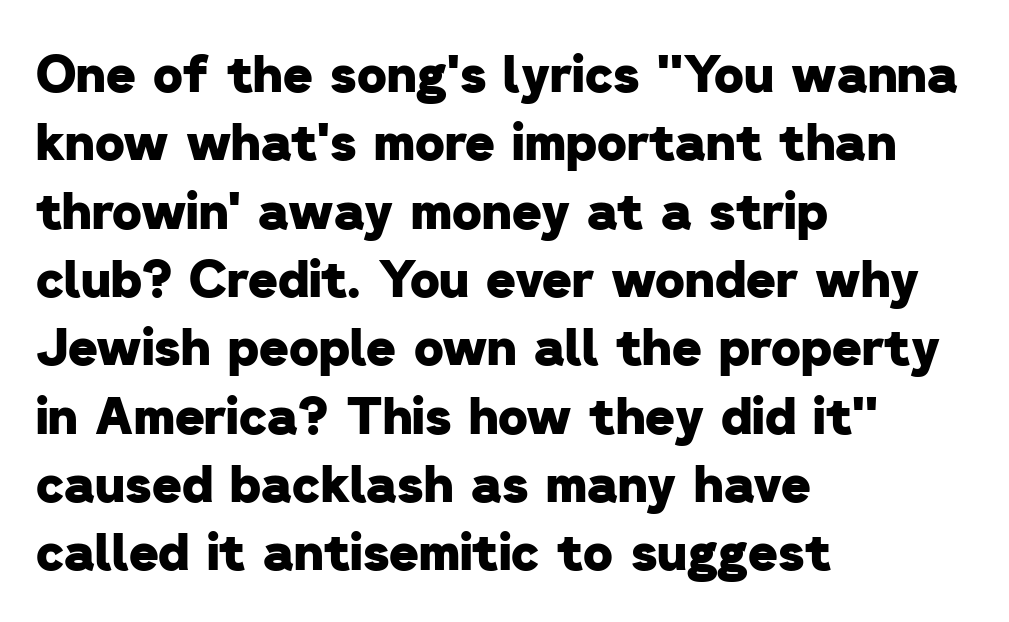
{"serif": "no", "bold": "yes", "weight": "heavy", "width": "normal", "stroke_contrast": "low", "x_height": "medium", "monospaced": "no", "underline": "no", "align": "left", "line_spacing": "normal", "line_spacing_ratio": 1.34, "letter_spacing": "normal", "letter_spacing_em": 0.0, "glyph_px": 51}
